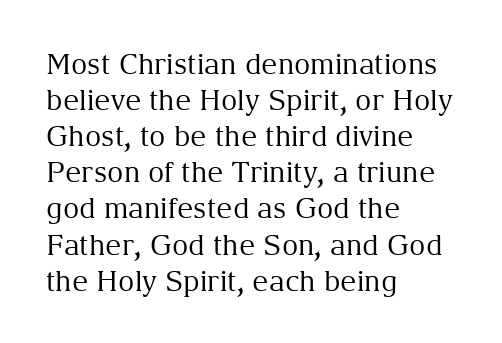
The specimen omits any rule beneath the text block's lines. A normal amount of white space separates one row of letters from the next. A quiet, ordinary-to-light weight characterises the typeface. Posture: vertical. Notice how the passage keeps a crisp vertical edge on the left only. Spacing verdict: proportional, widths tailored to each character.
